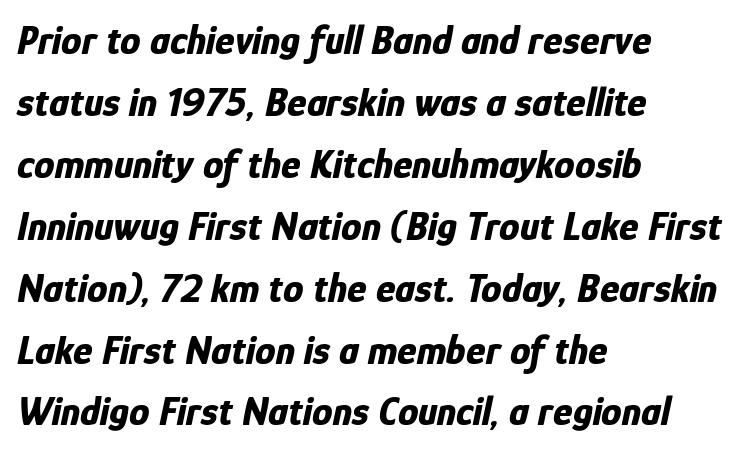
{"italic": "yes", "lean": "right", "slant_degrees": 12, "bold": "yes", "weight": "bold", "width": "condensed", "stroke_contrast": "low", "x_height": "medium", "monospaced": "no", "underline": "no", "align": "left", "line_spacing": "normal", "line_spacing_ratio": 1.51, "letter_spacing": "normal", "letter_spacing_em": 0.0, "glyph_px": 41}
